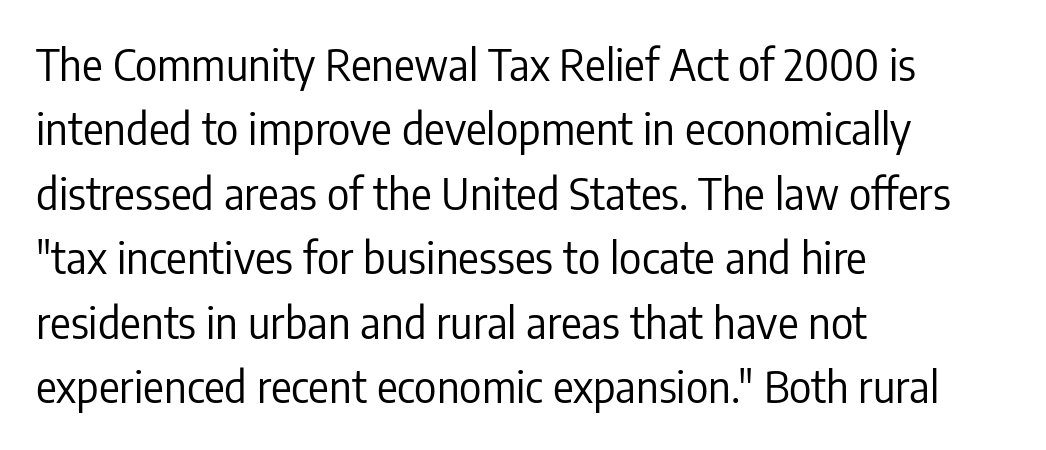
The image shows 43 px regular-weight, condensed sans-serif type, upright; set left-aligned, normal line spacing (1.5x), normal letter spacing, not underlined; low stroke contrast and a medium x-height.
